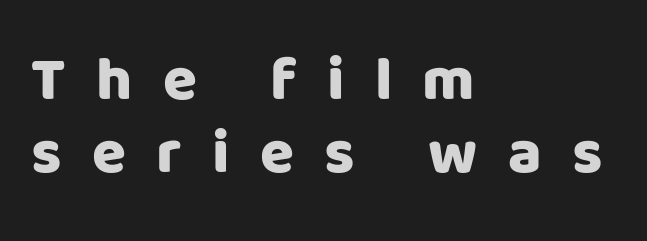
The image shows 62 px sans-serif type, upright; set left-aligned, line spacing 1.18x, unusually wide letter spacing (+0.49 em), not underlined; low stroke contrast and a large x-height.
